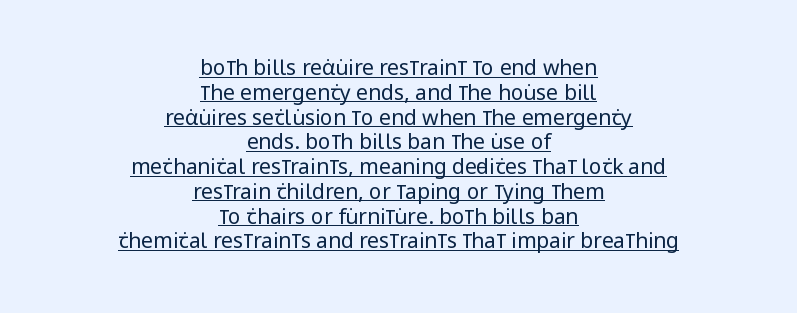
The image shows 21 px text type, upright; set centered, line spacing 1.18x, normal letter spacing, underlined.
